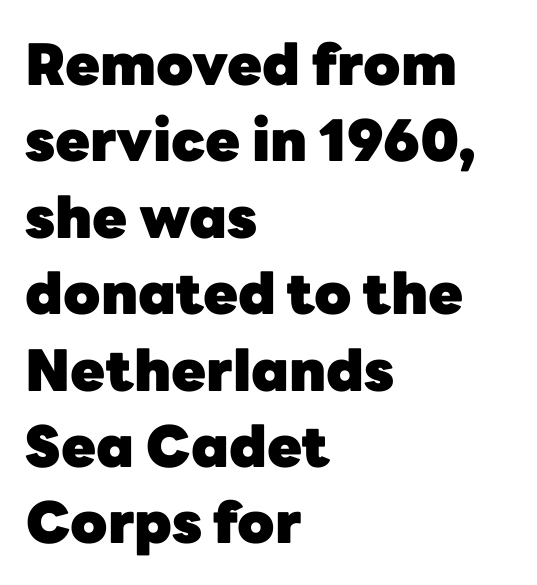
Q: Is the text bold? A: Yes.
Q: Is the text italic (slanted)? A: No, it is upright.
Q: Is the typeface a serif or a sans-serif typeface? A: Sans-serif.
Q: Is the text underlined? A: No.
Q: How is the paragraph aligned? A: Left-aligned.
Q: Is the spacing between letters normal or unusually wide? A: Normal.
Q: Is the spacing between lines tight, normal or loose? A: Normal.
Q: Width (condensed, normal, or wide)? A: Normal.
Q: Stroke contrast? A: Low.
Q: x-height? A: Medium.
Q: Monospaced? A: No.
